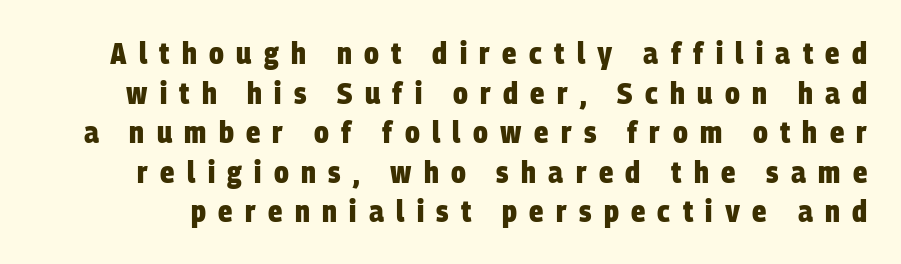
The image shows 30 px heavy, condensed sans-serif type; set normal line spacing (1.32x), unusually wide letter spacing (+0.41 em), not underlined; low stroke contrast and a large x-height.
